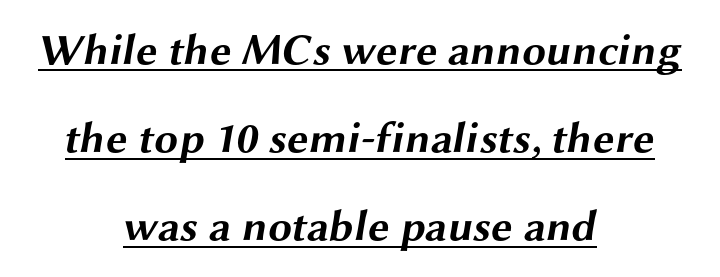
The typeface chosen for these lines omits serifs. Does the leading feel generous? Absolutely, it's lavish. Is there an underline? Yes — a line sits under the letters. Typesetter's note: full bold, strokes at maximum text heaviness. Glyph-to-glyph distance matches everyday printed text.
